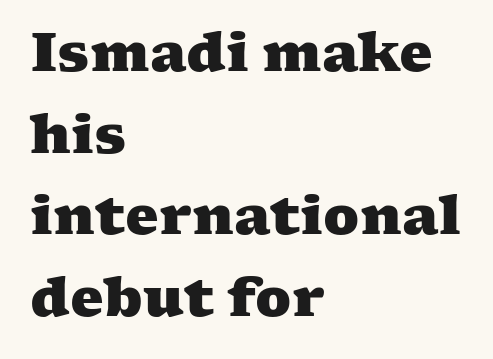
The image shows 53 px heavy, wide serif type; set left-aligned, normal line spacing (1.54x), normal letter spacing, not underlined; medium stroke contrast and a medium x-height.
